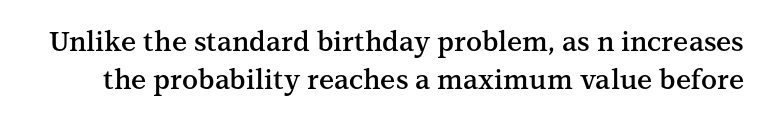
Q: Is the text bold? A: Semi-bold.
Q: Is the text italic (slanted)? A: No, it is upright.
Q: Is the text underlined? A: No.
Q: Is the spacing between letters normal or unusually wide? A: Normal.
Q: Is the spacing between lines tight, normal or loose? A: Normal.
